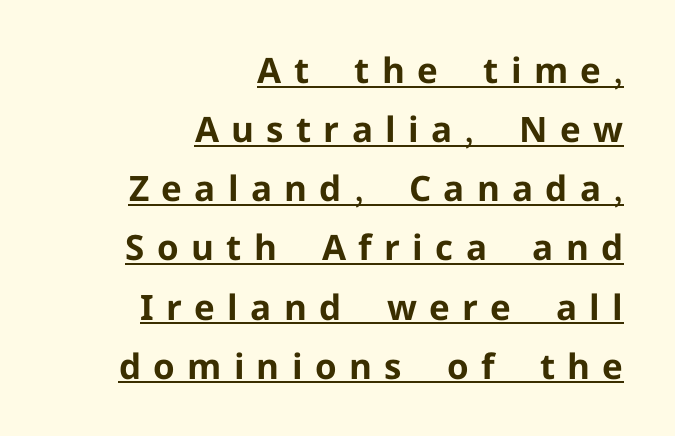
{"serif": "no", "italic": "no", "bold": "yes", "weight": "bold", "width": "normal", "stroke_contrast": "low", "x_height": "medium", "monospaced": "no", "underline": "yes", "align": "right", "line_spacing": "normal", "line_spacing_ratio": 1.69, "letter_spacing": "wide", "letter_spacing_em": 0.35, "glyph_px": 35}
